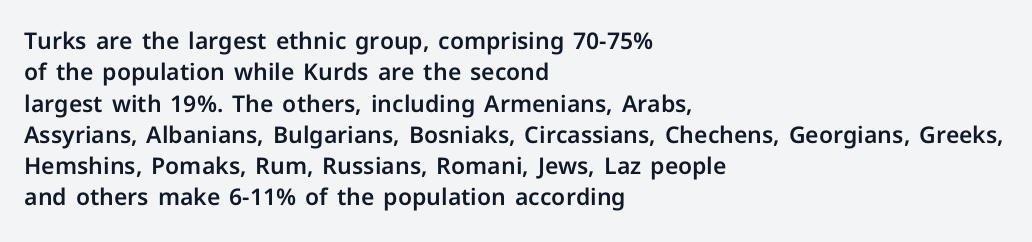
The passage shown is not underscored anywhere. The line texture is even and compact thanks to regular tracking. Nope, not italic — everything's standing straight. Each line starts at the same left margin while the right side varies. Notice how descenders clear the ascenders below comfortably — that's standard leading.
